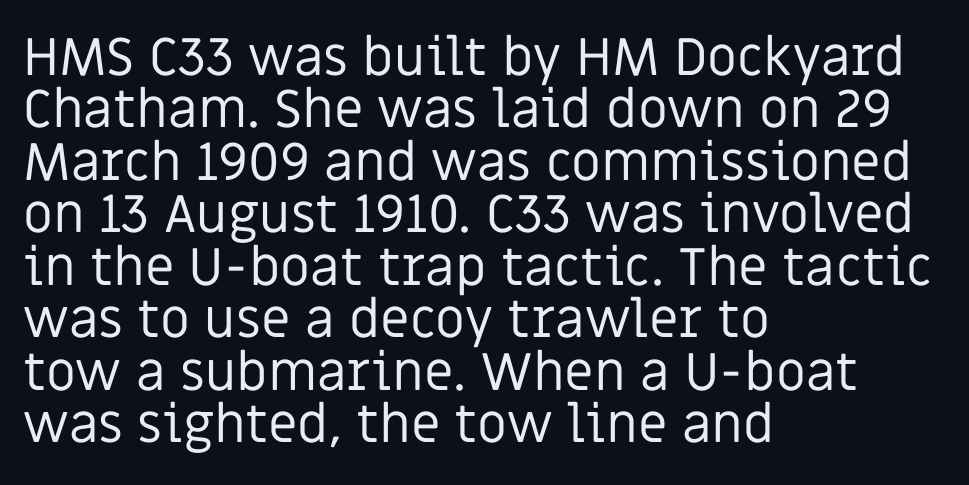
The image shows 53 px regular-weight sans-serif type, upright; set left-aligned, tight line spacing (0.99x), normal letter spacing, not underlined; low stroke contrast and a large x-height.
